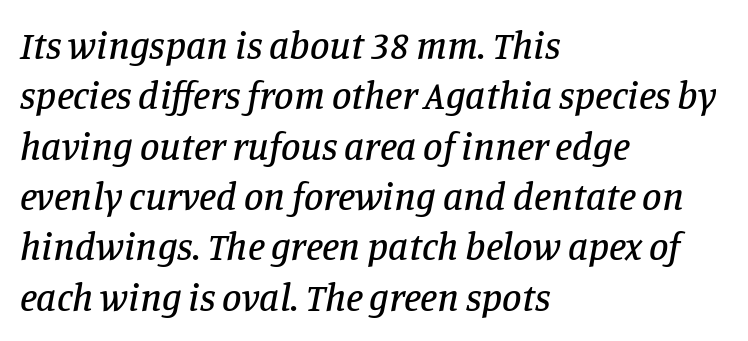
{"serif": "yes", "italic": "yes", "lean": "right", "slant_degrees": 11, "width": "normal", "stroke_contrast": "low", "x_height": "large", "monospaced": "no", "underline": "no", "align": "left", "line_spacing": "normal", "line_spacing_ratio": 1.29, "letter_spacing": "normal", "letter_spacing_em": 0.0, "glyph_px": 39}
